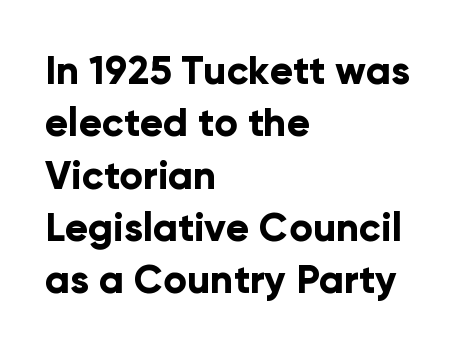
The image shows 39 px bold sans-serif type, upright; set left-aligned, normal line spacing (1.34x), normal letter spacing, not underlined; low stroke contrast and a medium x-height.
